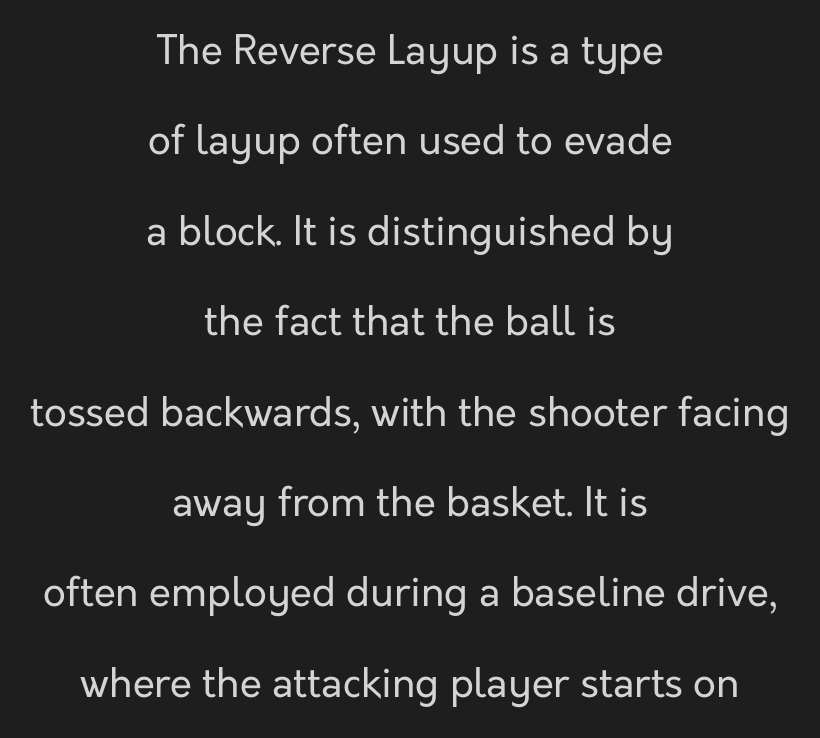
The image shows 40 px regular-weight sans-serif type, upright; set centered, loose line spacing (2.26x), normal letter spacing, not underlined; low stroke contrast and a medium x-height.
